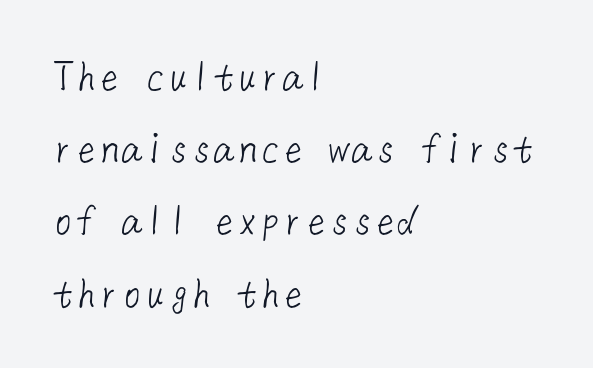
The image shows 46 px light sans-serif type; set left-aligned, normal line spacing (1.57x), normal letter spacing, not underlined; low stroke contrast and a medium x-height.
